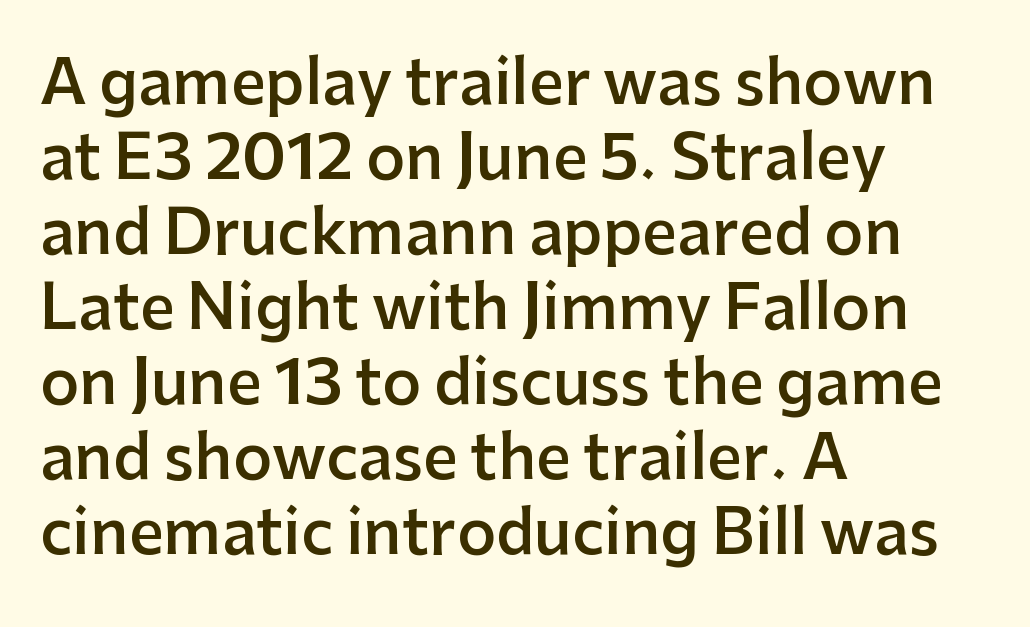
The image shows 61 px semibold sans-serif type, upright; set left-aligned, line spacing 1.23x, normal letter spacing, not underlined; low stroke contrast and a medium x-height.
